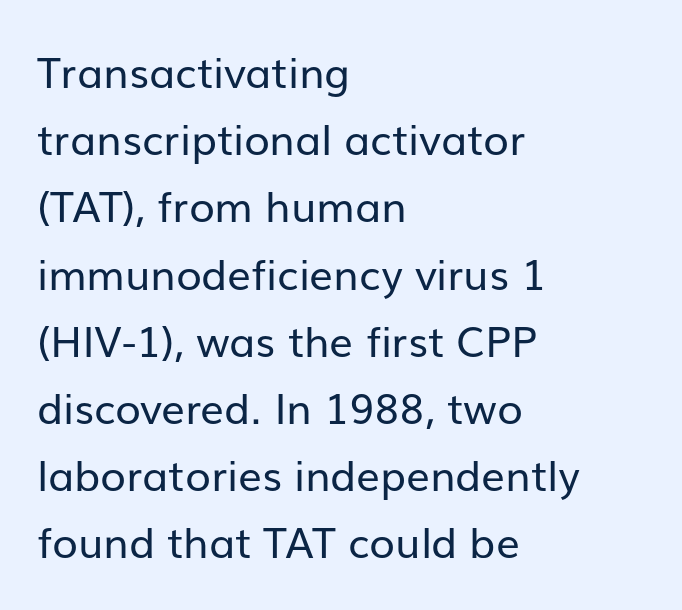
{"serif": "no", "italic": "no", "bold": "no", "weight": "regular", "width": "normal", "stroke_contrast": "low", "x_height": "medium", "monospaced": "no", "underline": "no", "align": "left", "line_spacing": "normal", "line_spacing_ratio": 1.6, "letter_spacing": "normal", "letter_spacing_em": 0.0, "glyph_px": 42}
